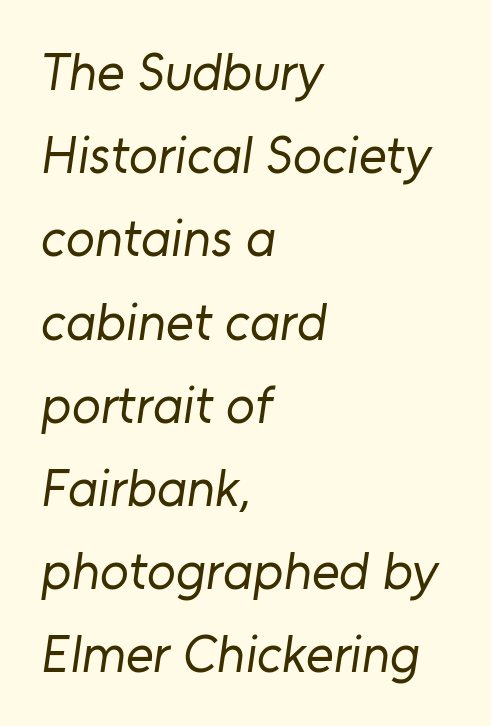
The image shows 53 px regular-weight sans-serif type; set left-aligned, normal line spacing (1.57x), normal letter spacing, not underlined; low stroke contrast and a medium x-height.
